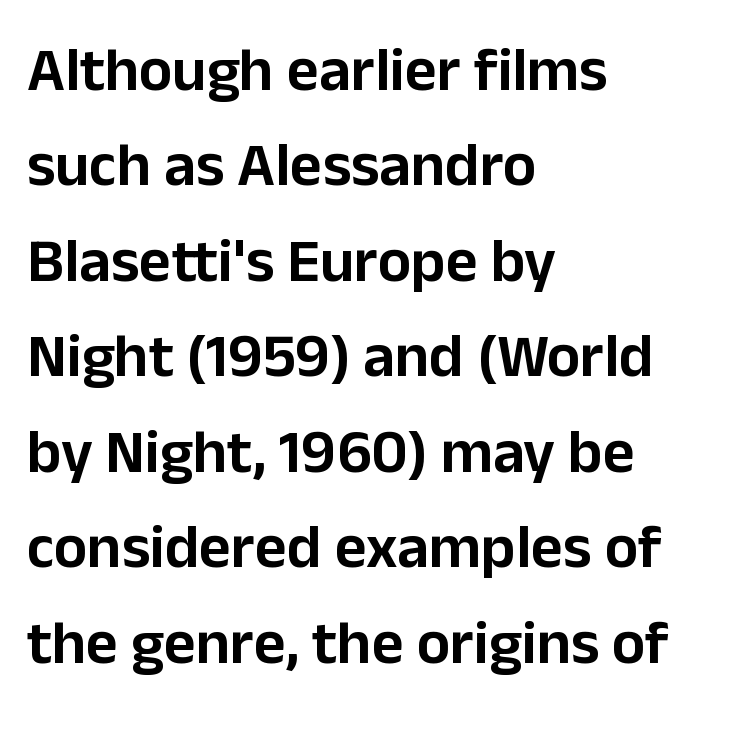
{"serif": "no", "italic": "no", "width": "normal", "stroke_contrast": "low", "x_height": "medium", "monospaced": "no", "underline": "no", "align": "left", "line_spacing": "normal", "line_spacing_ratio": 1.54, "letter_spacing": "normal", "letter_spacing_em": 0.0, "glyph_px": 62}
